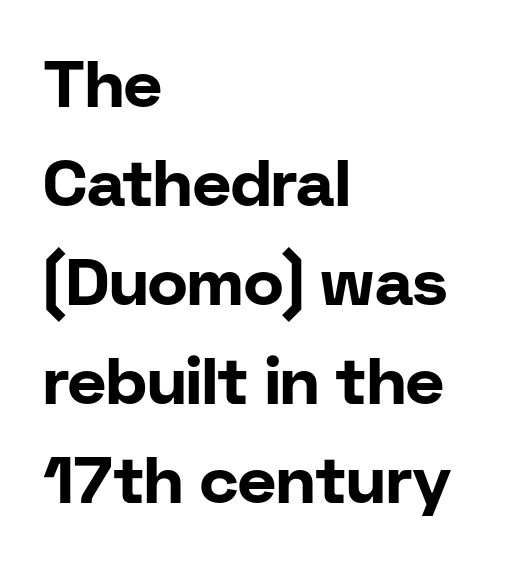
The space directly below the letters is spotless. Heavy-handed strokes throughout: this text is bold. Default kerning and tracking; the words read as compact shapes. Characters remain perfectly vertical along every line. Line starts are locked; line ends wander. The glyphs in this specimen are sans serif.
